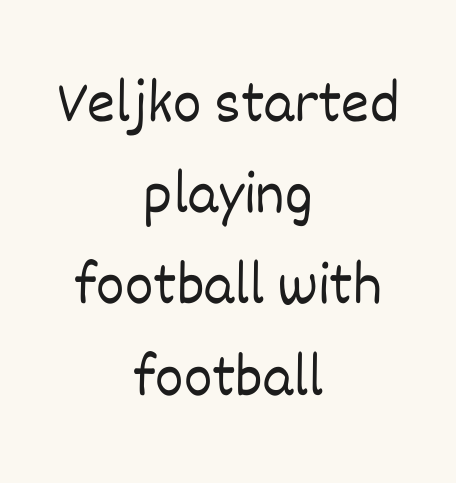
{"italic": "no", "bold": "no", "weight": "light", "width": "normal", "stroke_contrast": "low", "x_height": "large", "monospaced": "no", "underline": "no", "align": "center", "line_spacing": "normal", "line_spacing_ratio": 1.52, "letter_spacing": "normal", "letter_spacing_em": 0.0, "glyph_px": 60}
